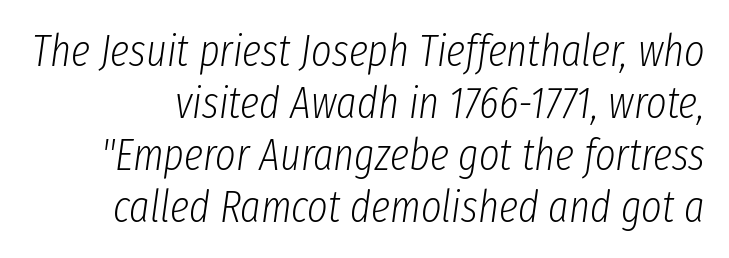
{"italic": "yes", "lean": "right", "slant_degrees": 8, "bold": "no", "weight": "light", "width": "condensed", "stroke_contrast": "low", "x_height": "medium", "monospaced": "no", "underline": "no", "line_spacing_ratio": 1.18, "letter_spacing": "normal", "letter_spacing_em": 0.0, "glyph_px": 44}
